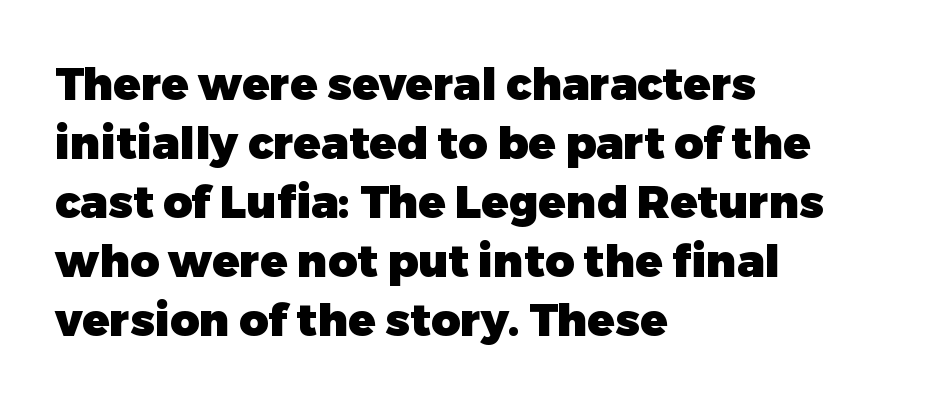
Q: Is the text bold? A: Yes.
Q: Is the text italic (slanted)? A: No, it is upright.
Q: Is the typeface a serif or a sans-serif typeface? A: Sans-serif.
Q: Is the text underlined? A: No.
Q: How is the paragraph aligned? A: Left-aligned.
Q: Is the spacing between letters normal or unusually wide? A: Normal.
Q: Is the spacing between lines tight, normal or loose? A: Normal.
Q: Width (condensed, normal, or wide)? A: Normal.
Q: Stroke contrast? A: Low.
Q: x-height? A: Medium.
Q: Monospaced? A: No.
